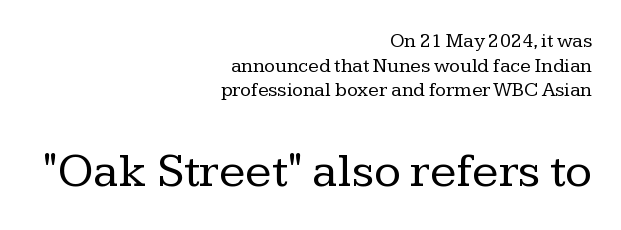
{"serif": "yes", "italic": "no", "bold": "no", "weight": "regular", "width": "normal", "stroke_contrast": "low", "x_height": "medium", "monospaced": "no", "underline": "no", "align": "right", "line_spacing_ratio": 1.23, "letter_spacing": "normal", "letter_spacing_em": 0.0, "larger_block": "second", "size_ratio": 2.45, "glyph_px": 49}
